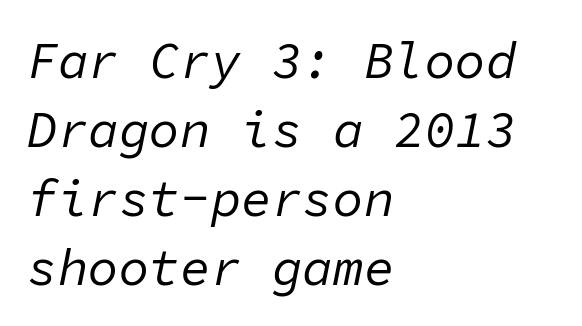
The image shows 51 px regular-weight type, italic (leaning right), monospaced; set left-aligned, normal line spacing (1.35x), normal letter spacing, not underlined; low stroke contrast and a medium x-height.
